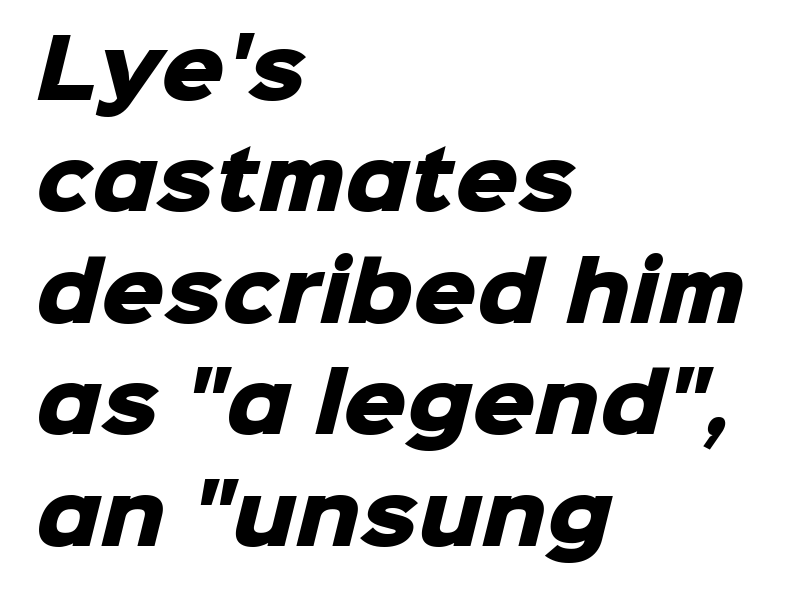
Q: Is the text bold? A: Yes.
Q: Is the typeface a serif or a sans-serif typeface? A: Sans-serif.
Q: Is the text underlined? A: No.
Q: How is the paragraph aligned? A: Left-aligned.
Q: Is the spacing between letters normal or unusually wide? A: Normal.
Q: Is the spacing between lines tight, normal or loose? A: Normal.
Q: Width (condensed, normal, or wide)? A: Normal.
Q: Stroke contrast? A: Low.
Q: x-height? A: Medium.
Q: Monospaced? A: No.
